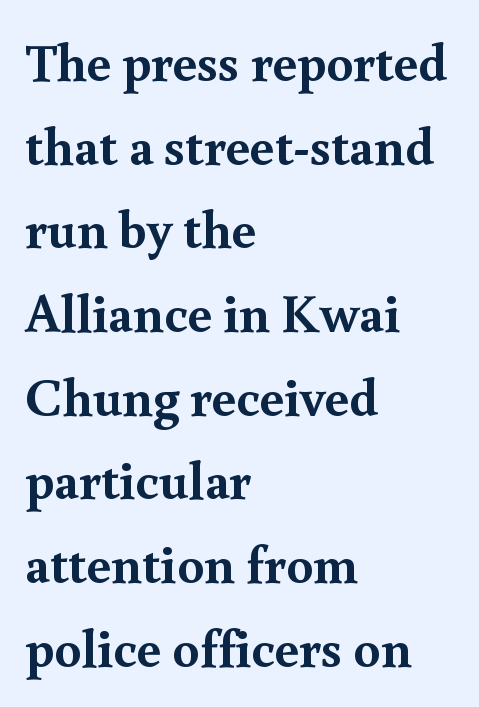
The image shows 54 px semibold serif type, upright; set left-aligned, normal line spacing (1.55x), normal letter spacing, not underlined; a small x-height.
